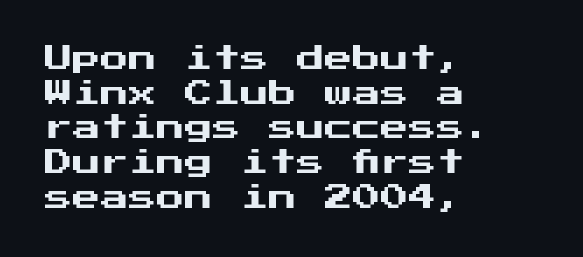
The passage shown is not underscored anywhere. No extra tracking has been applied to these lines. No feet cap the strokes, marking this as sans-serif type. Teacher's note: observe the even left margin — that is flush-left alignment. The letters stand upright; this is a roman face.
